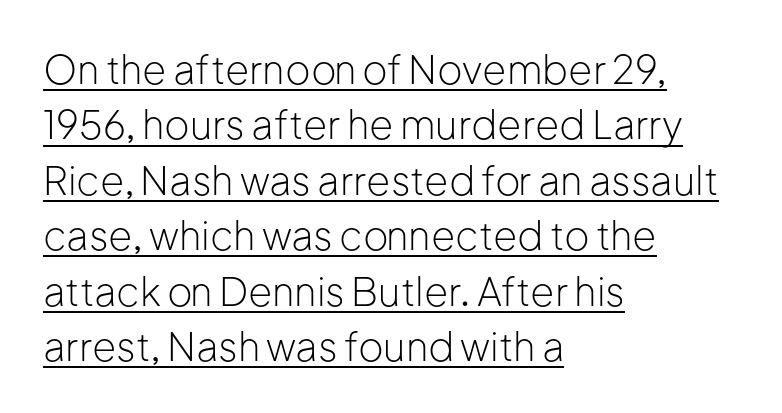
The image shows 39 px light sans-serif type, upright; set left-aligned, normal line spacing (1.42x), normal letter spacing, underlined; low stroke contrast and a medium x-height.
